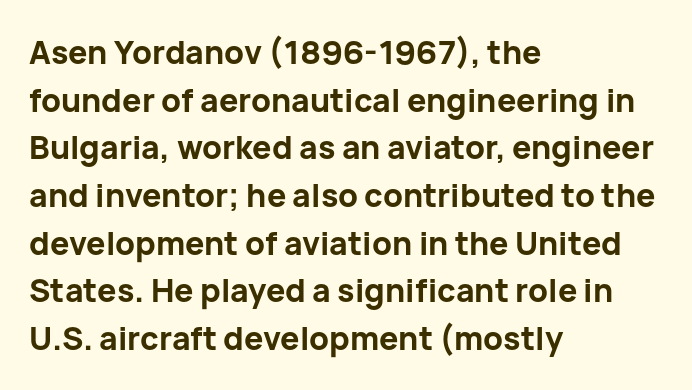
Q: Is the text bold? A: Yes.
Q: Is the text italic (slanted)? A: No, it is upright.
Q: Is the typeface a serif or a sans-serif typeface? A: Sans-serif.
Q: Is the text underlined? A: No.
Q: How is the paragraph aligned? A: Left-aligned.
Q: Is the spacing between letters normal or unusually wide? A: Normal.
Q: Is the spacing between lines tight, normal or loose? A: Normal.
Q: Width (condensed, normal, or wide)? A: Normal.
Q: Stroke contrast? A: Low.
Q: x-height? A: Medium.
Q: Monospaced? A: No.
